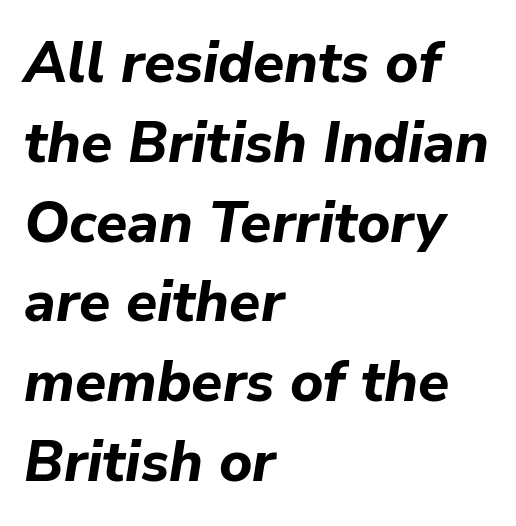
There's an unmistakable incline to the writing here. You could not count columns in this text — the font is proportionally spaced. Compared with a centered layout, this one pins lines to the left instead. Standard letterfit; no display-style spreading of the glyphs. Students, observe: this is what conventionally led text looks like. Heavy, bold letterforms.
